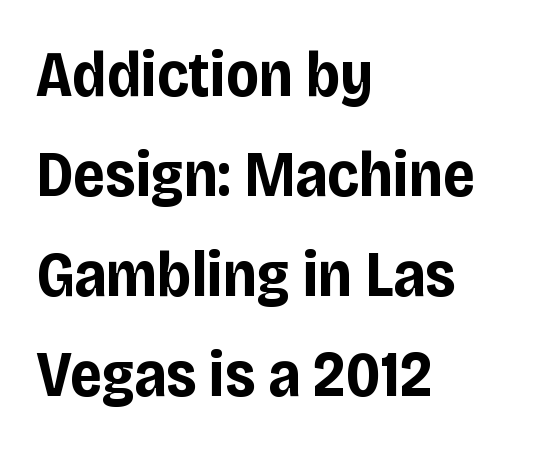
Q: Is the text bold? A: Yes.
Q: Is the text italic (slanted)? A: No, it is upright.
Q: Is the typeface a serif or a sans-serif typeface? A: Sans-serif.
Q: Is the text underlined? A: No.
Q: How is the paragraph aligned? A: Left-aligned.
Q: Is the spacing between letters normal or unusually wide? A: Normal.
Q: Is the spacing between lines tight, normal or loose? A: Normal.
Q: Width (condensed, normal, or wide)? A: Condensed.
Q: Stroke contrast? A: Low.
Q: x-height? A: Large.
Q: Monospaced? A: No.
